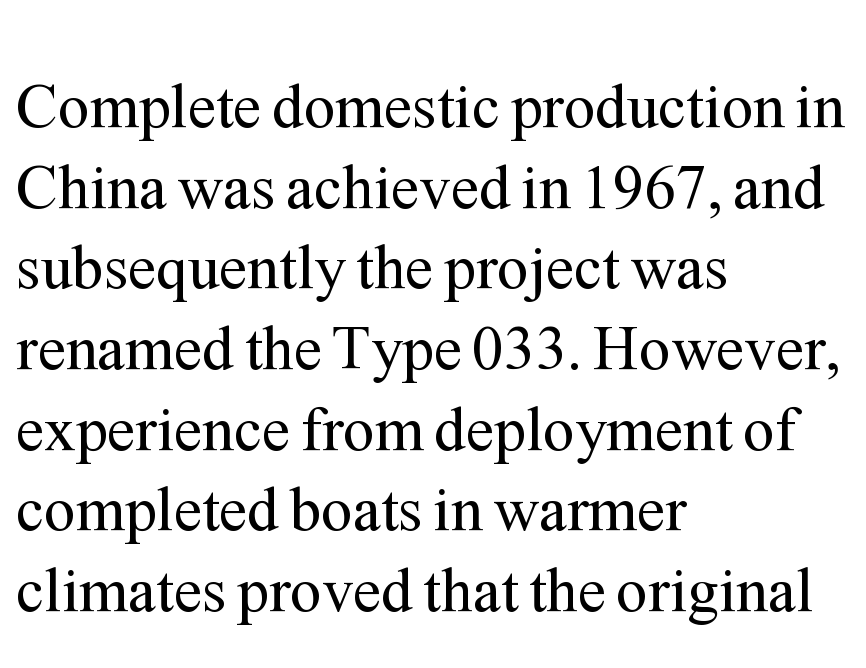
The image shows 63 px regular-weight serif type, upright; set left-aligned, normal line spacing (1.28x), normal letter spacing, not underlined; medium stroke contrast and a medium x-height.
